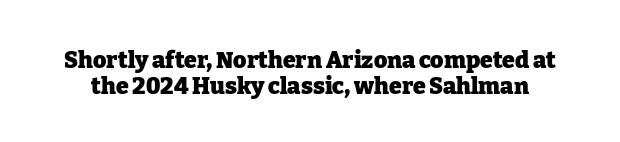
The image shows 23 px bold type, upright; set tight line spacing (1.11x), normal letter spacing, not underlined.
